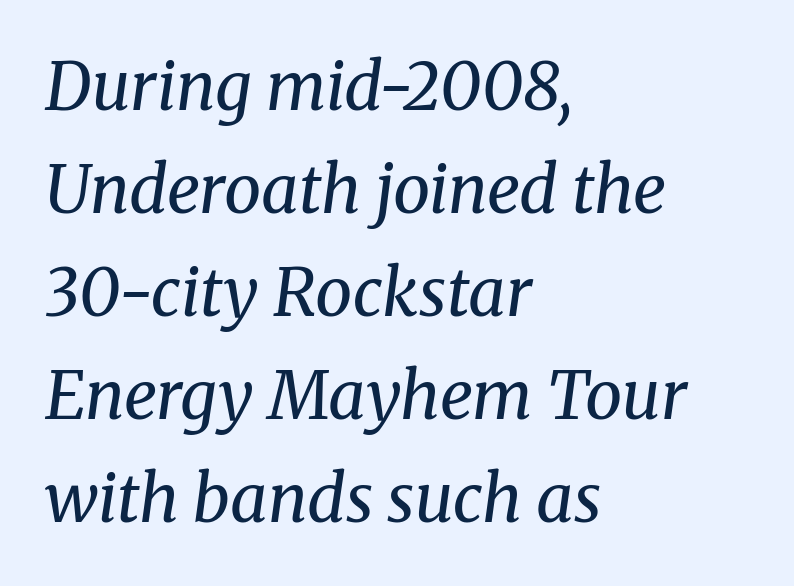
{"serif": "yes", "italic": "yes", "lean": "right", "slant_degrees": 8, "bold": "no", "weight": "regular", "width": "normal", "stroke_contrast": "medium", "x_height": "medium", "monospaced": "no", "underline": "no", "align": "left", "line_spacing": "normal", "line_spacing_ratio": 1.56, "letter_spacing": "normal", "letter_spacing_em": 0.0, "glyph_px": 66}
